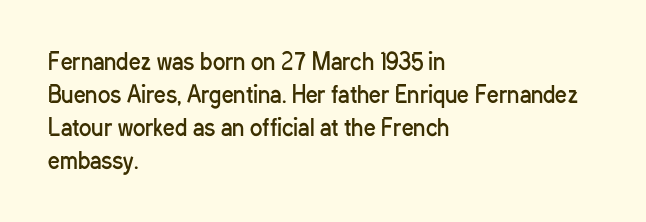
{"italic": "no", "bold": "no", "underline": "no", "align": "left", "line_spacing": "normal", "line_spacing_ratio": 1.43, "letter_spacing": "normal", "letter_spacing_em": 0.0, "glyph_px": 23}
